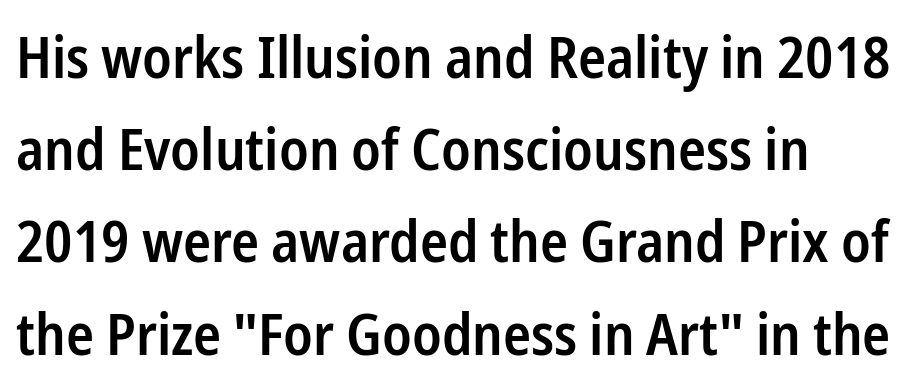
Q: Is the text bold? A: Semi-bold.
Q: Is the text italic (slanted)? A: No, it is upright.
Q: Is the typeface a serif or a sans-serif typeface? A: Sans-serif.
Q: Is the text underlined? A: No.
Q: Is the spacing between letters normal or unusually wide? A: Normal.
Q: Is the spacing between lines tight, normal or loose? A: Normal.
Q: Width (condensed, normal, or wide)? A: Condensed.
Q: Stroke contrast? A: Low.
Q: x-height? A: Medium.
Q: Monospaced? A: No.
